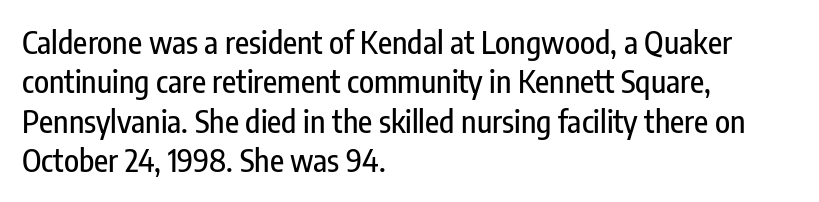
What kind of face is this? One without serifs — a sans. The line texture is even and compact thanks to regular tracking. Character widths vary here, with narrow letters taking less room than wide ones. Reading down the column, the eye jumps a familiar distance to each next line.
